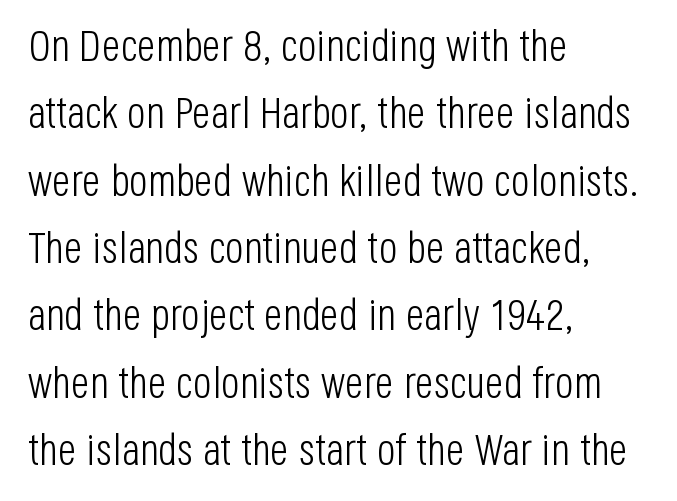
Character widths vary here, with narrow letters taking less room than wide ones. Any mark beneath the type? The region is blank. Type style note: lacks serifs. Observe the ordinary spacing: letters are neighbours, not strangers. A student would call this left alignment; a typographer would say flush left, rag right. The characters are drawn with everyday or finer stroke widths.
